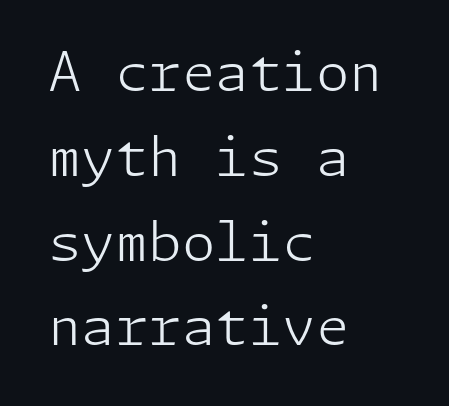
{"serif": "no", "italic": "no", "bold": "no", "weight": "light", "width": "normal", "stroke_contrast": "low", "x_height": "medium", "underline": "no", "align": "left", "line_spacing": "normal", "line_spacing_ratio": 1.57, "letter_spacing": "normal", "letter_spacing_em": 0.0, "glyph_px": 54}
